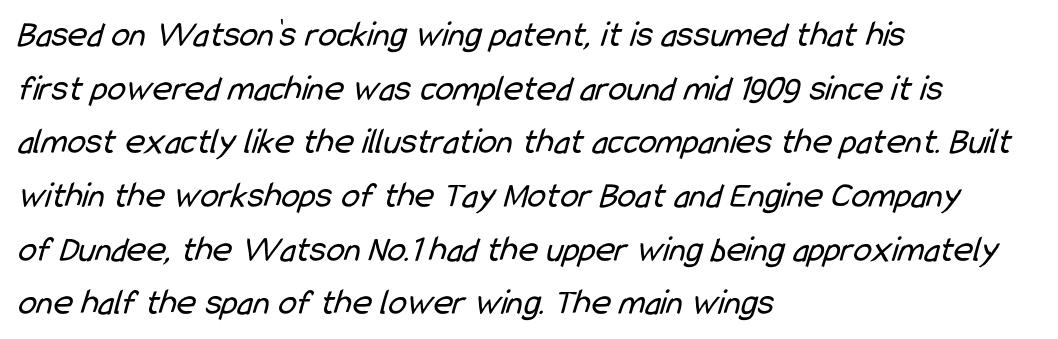
Varying glyph widths throughout — classic text-font behaviour. Baseline-to-baseline distance is the conventional proportion of letter height. Tracking value appears to be zero — textbook default spacing. Honestly, there is no underline to notice here at all.
